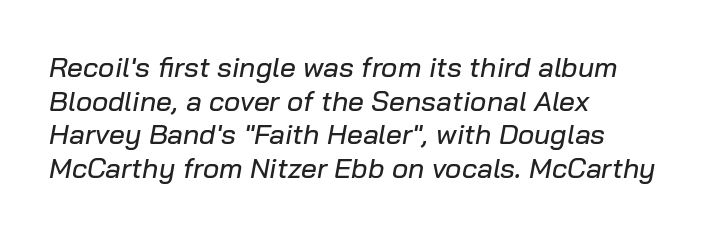
{"italic": "yes", "lean": "right", "slant_degrees": 10, "width": "normal", "stroke_contrast": "low", "x_height": "medium", "monospaced": "no", "underline": "no", "align": "left", "line_spacing_ratio": 1.2, "letter_spacing": "normal", "letter_spacing_em": 0.0, "glyph_px": 28}
